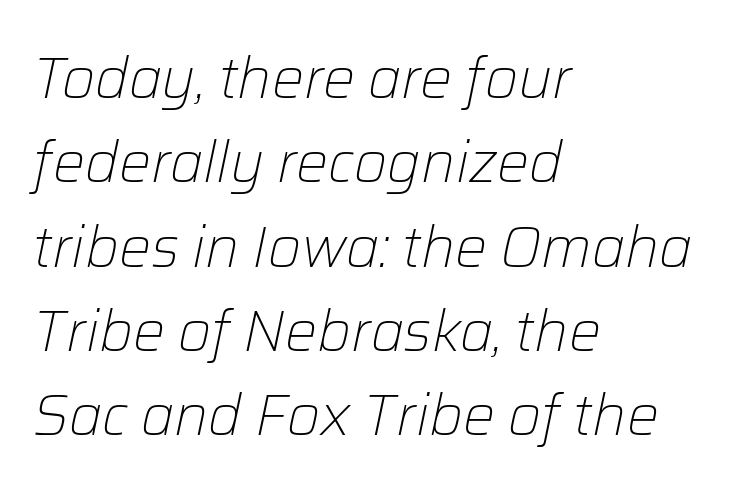
Q: Is the text bold? A: No.
Q: Is the text italic (slanted)? A: Yes, it leans right by about 12 degrees.
Q: Is the text underlined? A: No.
Q: How is the paragraph aligned? A: Left-aligned.
Q: Is the spacing between letters normal or unusually wide? A: Normal.
Q: Is the spacing between lines tight, normal or loose? A: Normal.
Q: Width (condensed, normal, or wide)? A: Normal.
Q: Stroke contrast? A: Low.
Q: x-height? A: Medium.
Q: Monospaced? A: No.
